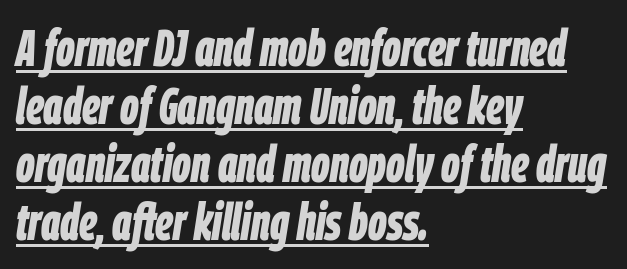
{"italic": "yes", "lean": "right", "slant_degrees": 9, "bold": "yes", "weight": "bold", "width": "condensed", "stroke_contrast": "low", "x_height": "large", "monospaced": "no", "underline": "yes", "align": "left", "line_spacing": "tight", "line_spacing_ratio": 1.14, "letter_spacing": "normal", "letter_spacing_em": 0.0, "glyph_px": 51}
